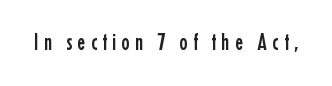
The gap between lines stays unmarked. These lines have a slow, spaced-out rhythm from letter to letter. The letters stand straight up with perfectly vertical stems.
